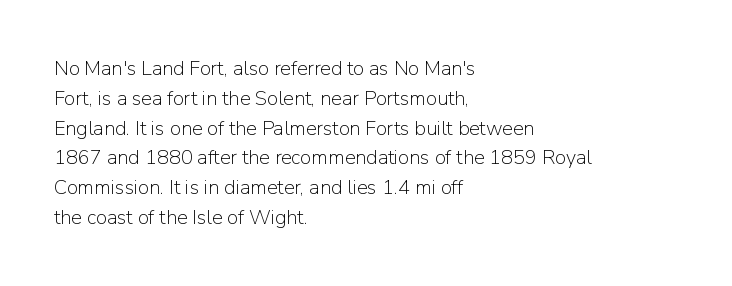
{"italic": "no", "bold": "no", "underline": "no", "align": "left", "line_spacing": "normal", "line_spacing_ratio": 1.49, "letter_spacing": "normal", "letter_spacing_em": 0.0, "glyph_px": 20}
